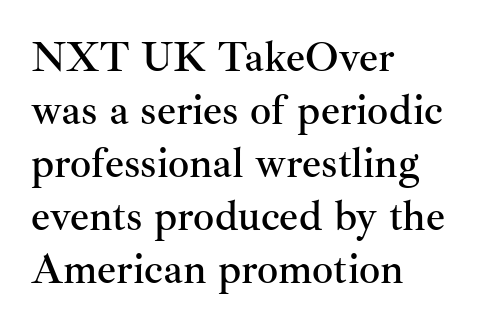
The paragraph has a hard left edge and a soft right edge. These lines sit exactly where default settings would place them. These lines keep a tight, regular rhythm from letter to letter. Note: serifs present on the glyphs. The area under the type is left untouched.
